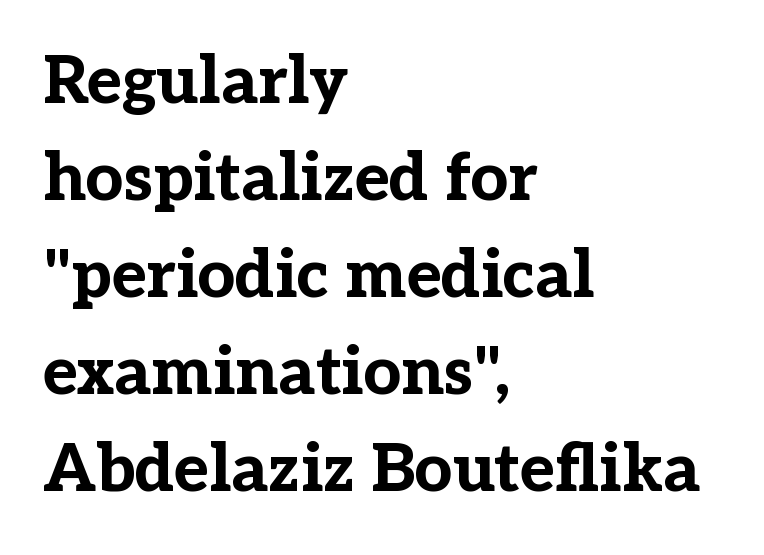
Q: Is the text bold? A: Yes.
Q: Is the text italic (slanted)? A: No, it is upright.
Q: Is the typeface a serif or a sans-serif typeface? A: Serif.
Q: Is the text underlined? A: No.
Q: How is the paragraph aligned? A: Left-aligned.
Q: Is the spacing between letters normal or unusually wide? A: Normal.
Q: Is the spacing between lines tight, normal or loose? A: Normal.
Q: Width (condensed, normal, or wide)? A: Normal.
Q: Stroke contrast? A: Low.
Q: x-height? A: Medium.
Q: Monospaced? A: No.
